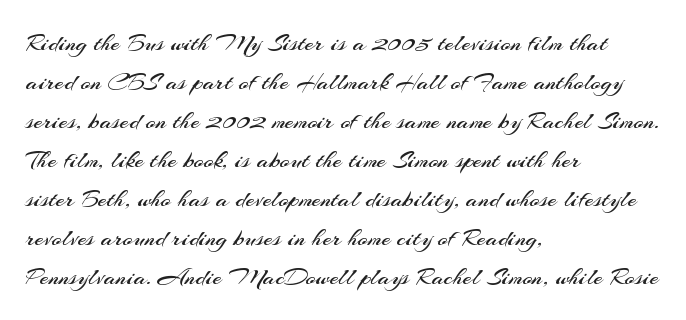
Each new line begins a customary step beneath the previous one. Students, note that the glyphs here touch the page at normal intervals. Letters rest on an invisible, unmarked baseline.
